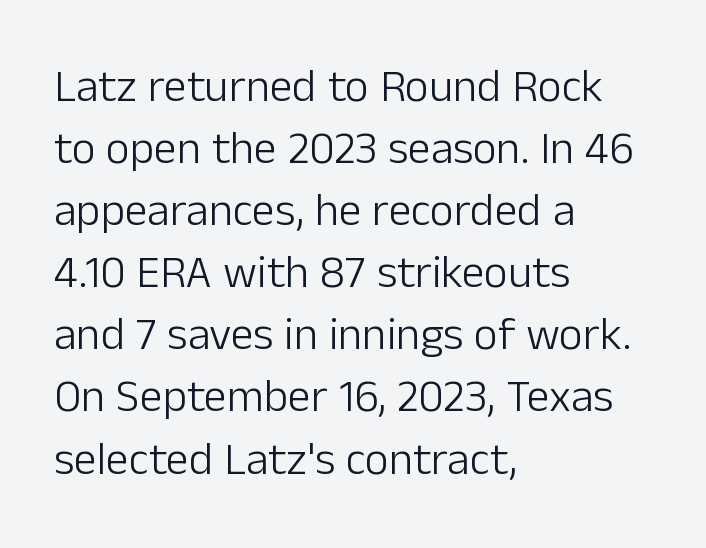
The image shows 46 px light sans-serif type, upright; set left-aligned, normal line spacing (1.35x), normal letter spacing, not underlined; low stroke contrast and a medium x-height.
